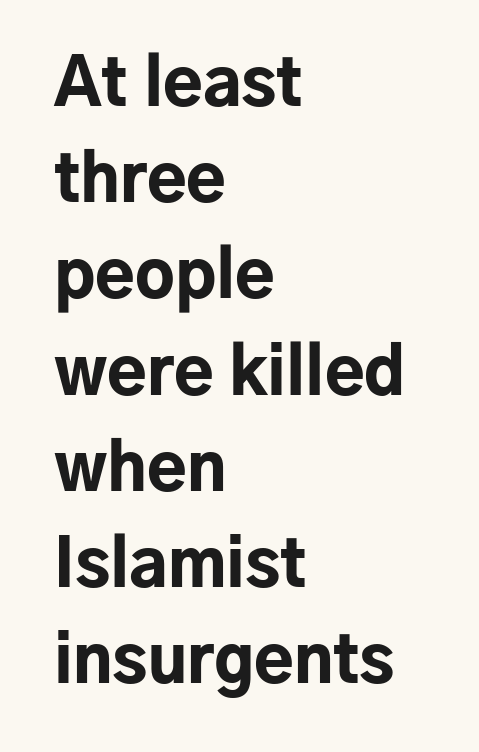
The image shows 65 px bold sans-serif type, upright; set left-aligned, normal line spacing (1.48x), normal letter spacing, not underlined; low stroke contrast and a medium x-height.
